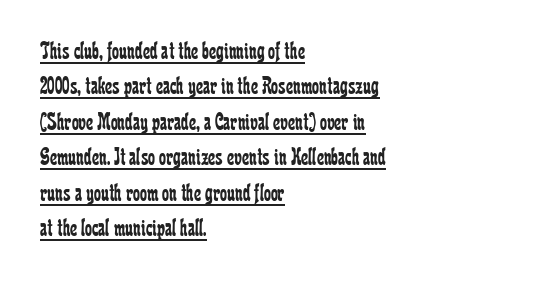
The image shows 25 px text type, upright; set left-aligned, normal line spacing (1.42x), normal letter spacing, underlined.
